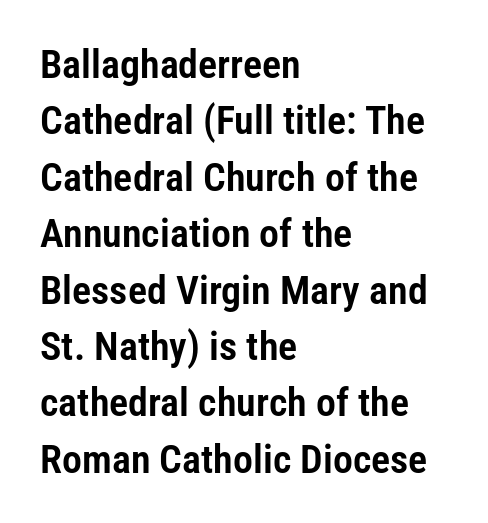
{"serif": "no", "italic": "no", "width": "condensed", "stroke_contrast": "low", "x_height": "medium", "monospaced": "no", "underline": "no", "align": "left", "line_spacing": "normal", "line_spacing_ratio": 1.41, "letter_spacing": "normal", "letter_spacing_em": 0.0, "glyph_px": 40}
